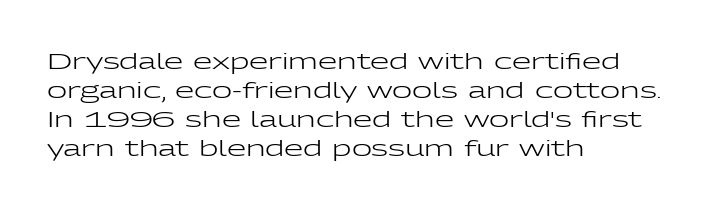
{"italic": "no", "bold": "no", "underline": "no", "align": "left", "line_spacing": "normal", "line_spacing_ratio": 1.32, "letter_spacing": "normal", "letter_spacing_em": 0.0, "glyph_px": 22}
